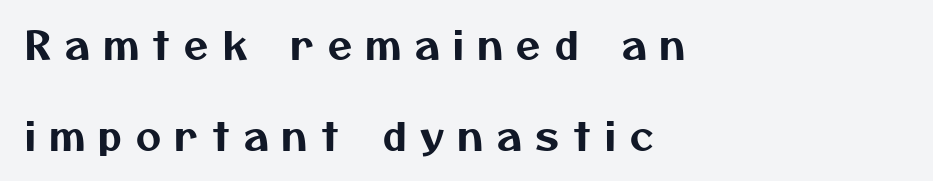
Q: Is the typeface a serif or a sans-serif typeface? A: Sans-serif.
Q: Is the text underlined? A: No.
Q: How is the paragraph aligned? A: Left-aligned.
Q: Is the spacing between letters normal or unusually wide? A: Unusually wide.
Q: Is the spacing between lines tight, normal or loose? A: Loose.
Q: Width (condensed, normal, or wide)? A: Normal.
Q: Stroke contrast? A: Medium.
Q: x-height? A: Medium.
Q: Monospaced? A: No.
